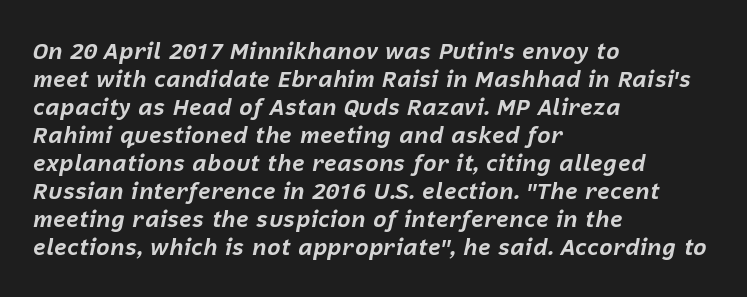
The image shows 23 px bold type, italic (leaning right); set left-aligned, line spacing 1.22x, normal letter spacing, not underlined.
